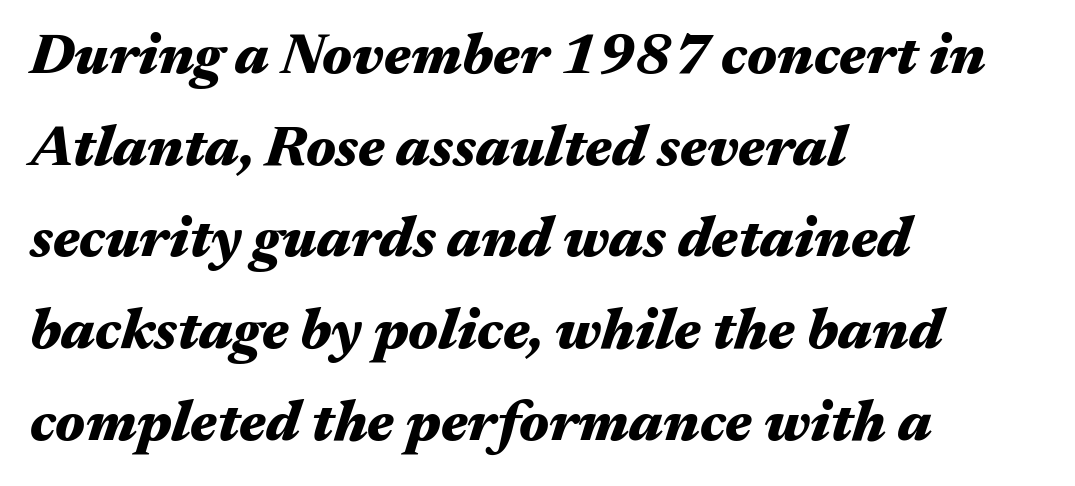
Q: Is the text bold? A: Yes.
Q: Is the text italic (slanted)? A: Yes, it leans right by about 17 degrees.
Q: Is the text underlined? A: No.
Q: How is the paragraph aligned? A: Left-aligned.
Q: Is the spacing between letters normal or unusually wide? A: Normal.
Q: Is the spacing between lines tight, normal or loose? A: Normal.
Q: Width (condensed, normal, or wide)? A: Wide.
Q: Stroke contrast? A: Medium.
Q: x-height? A: Medium.
Q: Monospaced? A: No.
